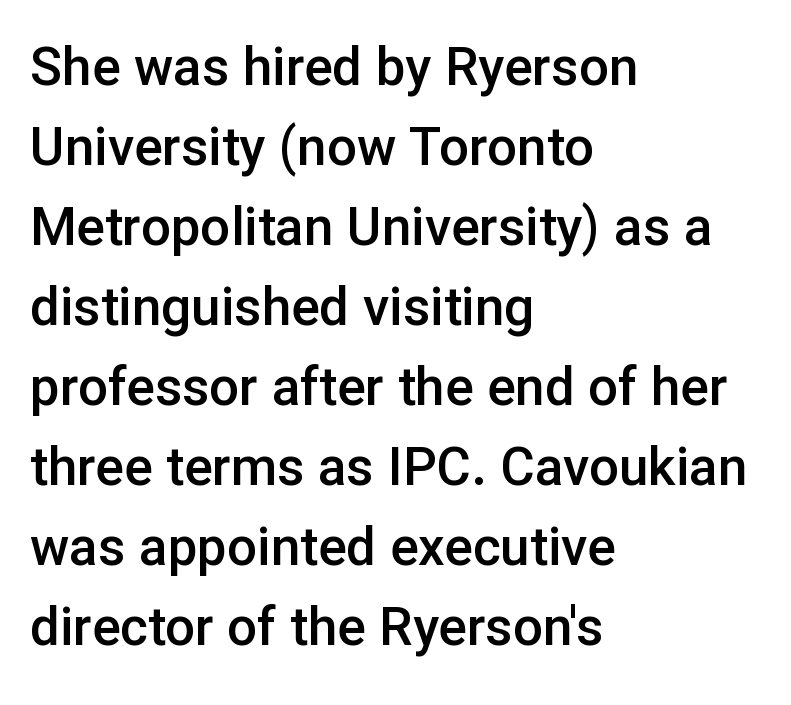
The image shows 53 px semibold sans-serif type, upright; set left-aligned, normal line spacing (1.51x), normal letter spacing, not underlined; low stroke contrast and a medium x-height.
